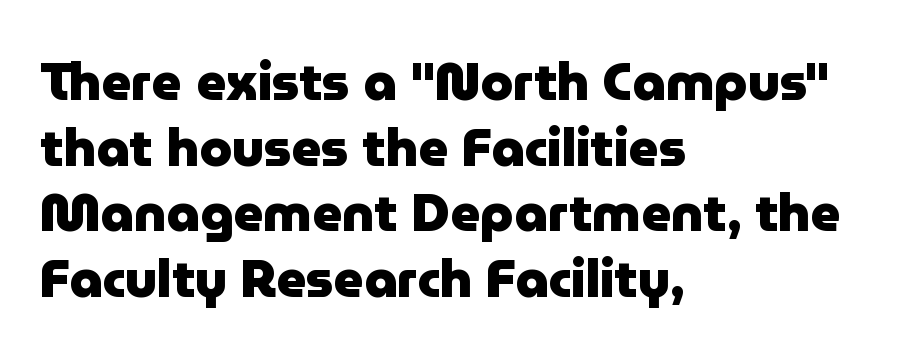
The image shows 52 px heavy sans-serif type, upright; set left-aligned, normal line spacing (1.26x), normal letter spacing, not underlined; low stroke contrast and a medium x-height.
